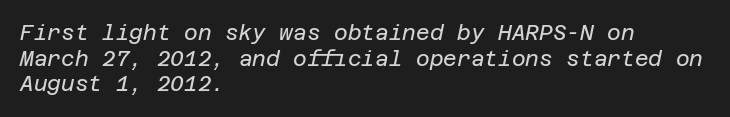
One-word summary of the alignment: left. Would a proofreader flag this as italicized? Yes. No word sits above an underline. No heavy texture on the line: the type isn't bold.
